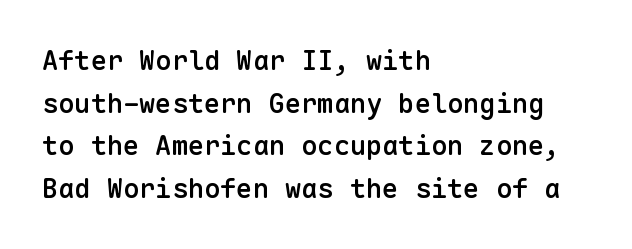
{"italic": "no", "bold": "semi", "underline": "no", "align": "left", "line_spacing": "normal", "line_spacing_ratio": 1.58, "letter_spacing": "normal", "letter_spacing_em": 0.0, "glyph_px": 27}
